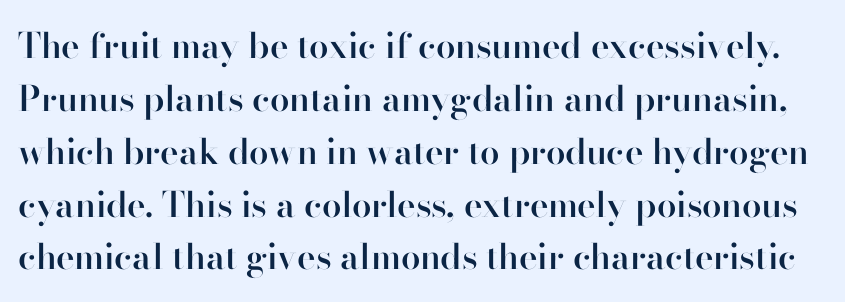
Upright lettering throughout. In terms of leading, this rendering sits right in the middle. Summary of weight: moderately heavy, a semibold. The passage shown is typed in a proportional face where columns would drift. To sum up the face: it is a sans, with no serifs. Nobody drew a line under any word here.
